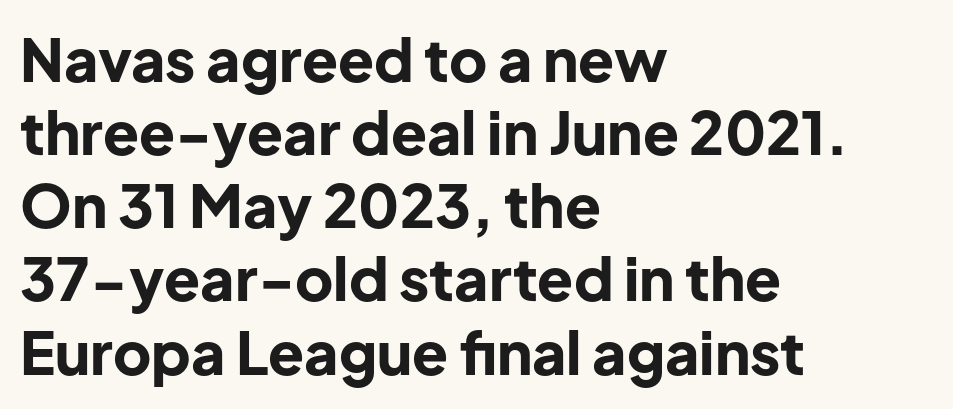
The zone under the glyphs is completely vacant. The font's upright variant was chosen for this text. The paragraph shown leans on its left margin. Unlike a traditional serif, this face leaves its strokes unadorned.
